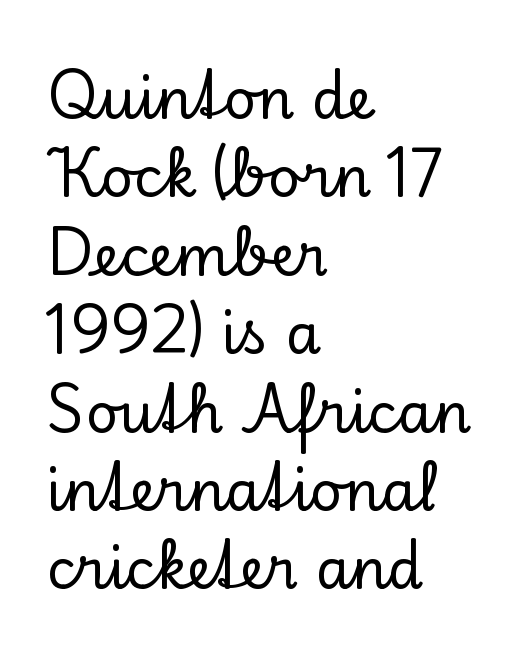
{"italic": "no", "width": "normal", "stroke_contrast": "low", "x_height": "small", "monospaced": "no", "underline": "no", "align": "left", "line_spacing": "normal", "line_spacing_ratio": 1.4, "letter_spacing": "normal", "letter_spacing_em": 0.0, "glyph_px": 56}
